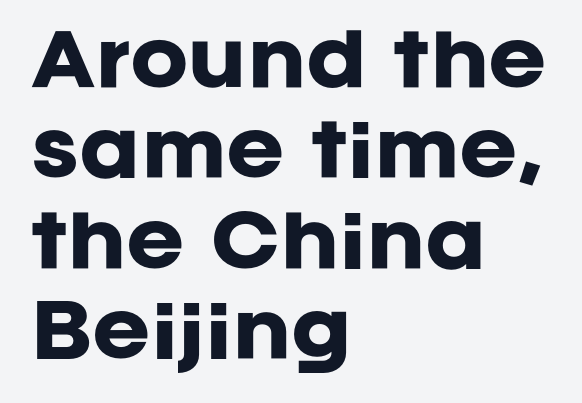
Q: Is the text bold? A: Yes.
Q: Is the text italic (slanted)? A: No, it is upright.
Q: Is the typeface a serif or a sans-serif typeface? A: Sans-serif.
Q: Is the text underlined? A: No.
Q: How is the paragraph aligned? A: Left-aligned.
Q: Is the spacing between letters normal or unusually wide? A: Normal.
Q: Is the spacing between lines tight, normal or loose? A: Normal.
Q: Width (condensed, normal, or wide)? A: Normal.
Q: Stroke contrast? A: Low.
Q: x-height? A: Large.
Q: Monospaced? A: No.
